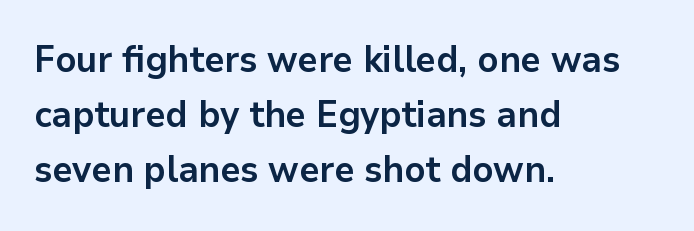
Q: Is the text bold? A: Yes.
Q: Is the text italic (slanted)? A: No, it is upright.
Q: Is the typeface a serif or a sans-serif typeface? A: Sans-serif.
Q: Is the text underlined? A: No.
Q: How is the paragraph aligned? A: Left-aligned.
Q: Is the spacing between letters normal or unusually wide? A: Normal.
Q: Is the spacing between lines tight, normal or loose? A: Normal.
Q: Width (condensed, normal, or wide)? A: Normal.
Q: Stroke contrast? A: Low.
Q: x-height? A: Medium.
Q: Monospaced? A: No.
